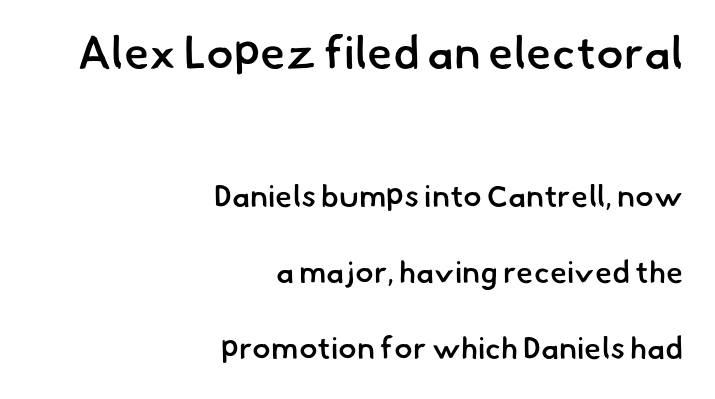
You could call the tracking neutral — neither tight nor loose. Letters rest on an invisible, unmarked baseline. Every row of glyphs terminates at an identical x-position on the right. Observe the absence of serifs on each vertical stroke in this sample. Does the weight exceed regular? Yes, but only to semibold.
